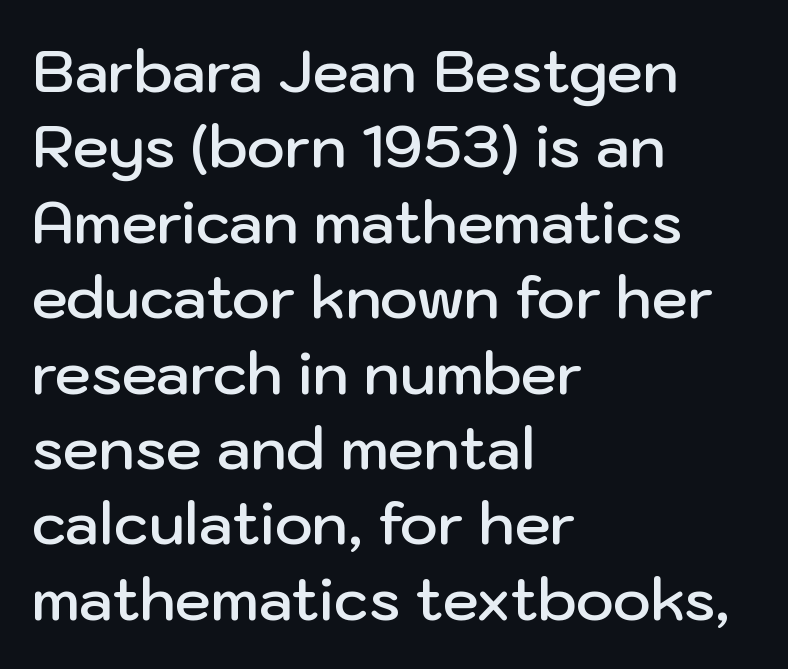
{"serif": "no", "italic": "no", "bold": "semi", "weight": "semibold", "width": "normal", "stroke_contrast": "low", "x_height": "medium", "monospaced": "no", "underline": "no", "align": "left", "line_spacing": "normal", "line_spacing_ratio": 1.3, "letter_spacing": "normal", "letter_spacing_em": 0.0, "glyph_px": 58}
